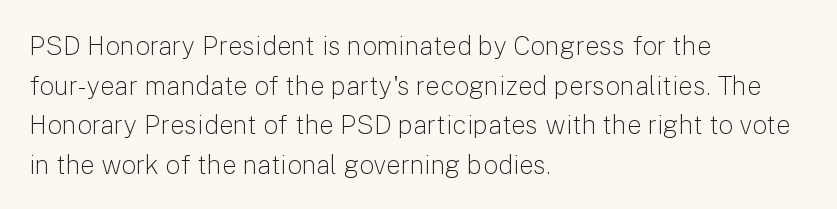
Q: Is the text bold? A: No.
Q: Is the text italic (slanted)? A: No, it is upright.
Q: Is the text underlined? A: No.
Q: How is the paragraph aligned? A: Left-aligned.
Q: Is the spacing between letters normal or unusually wide? A: Normal.
Q: Is the spacing between lines tight, normal or loose? A: Normal.
